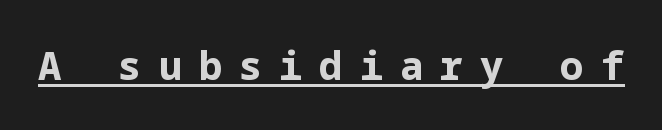
Q: Is the text bold? A: Yes.
Q: Is the text italic (slanted)? A: No, it is upright.
Q: Is the typeface a serif or a sans-serif typeface? A: Sans-serif.
Q: Is the text underlined? A: Yes.
Q: Is the spacing between letters normal or unusually wide? A: Unusually wide.
Q: Width (condensed, normal, or wide)? A: Normal.
Q: Stroke contrast? A: Low.
Q: x-height? A: Medium.
